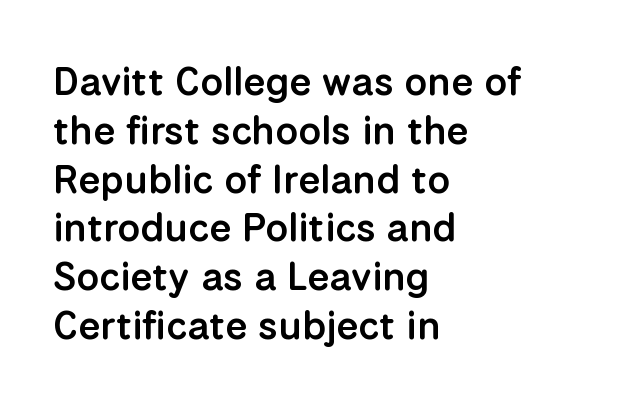
Q: Is the text bold? A: Semi-bold.
Q: Is the text italic (slanted)? A: No, it is upright.
Q: Is the typeface a serif or a sans-serif typeface? A: Sans-serif.
Q: Is the text underlined? A: No.
Q: How is the paragraph aligned? A: Left-aligned.
Q: Is the spacing between letters normal or unusually wide? A: Normal.
Q: Width (condensed, normal, or wide)? A: Normal.
Q: Stroke contrast? A: Low.
Q: x-height? A: Medium.
Q: Monospaced? A: No.
